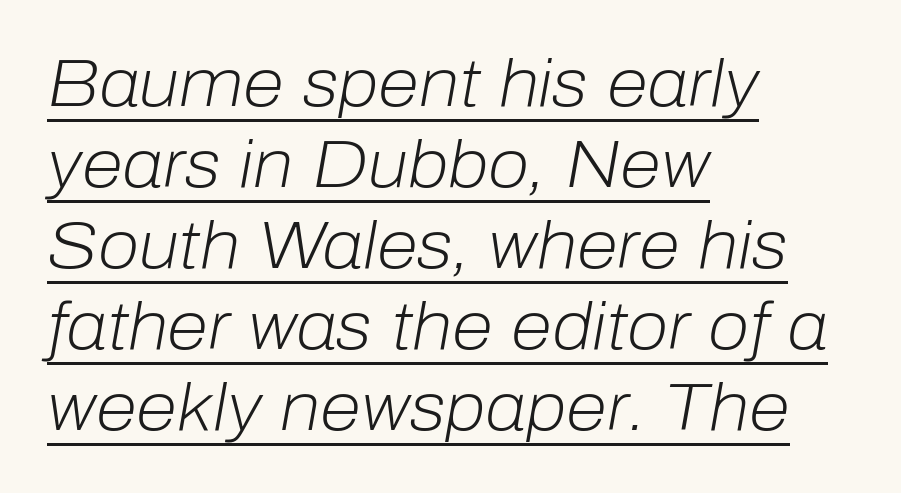
Compared with undecorated copy, this sample adds a rule below the words. A quiet, ordinary-to-light weight characterises the typeface. This sample uses plain, unmodified letter spacing. Varying glyph widths throughout — classic text-font behaviour.
